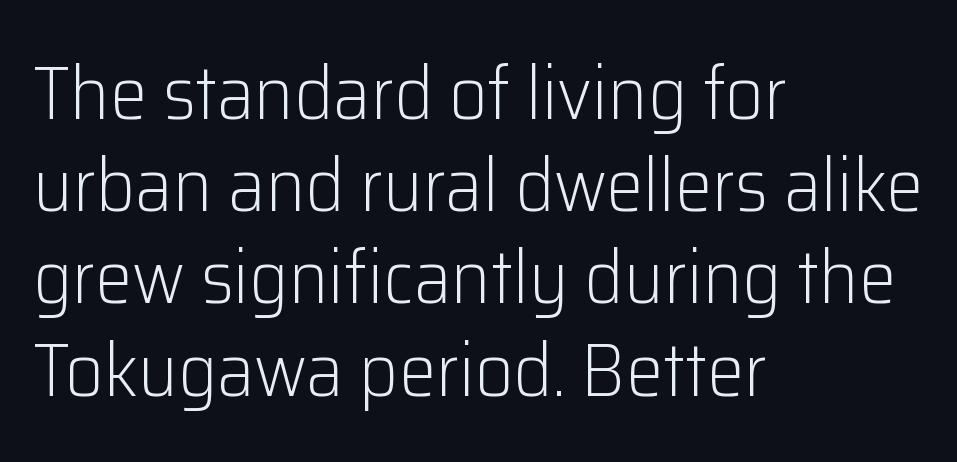
Q: Is the text bold? A: No.
Q: Is the text italic (slanted)? A: No, it is upright.
Q: Is the typeface a serif or a sans-serif typeface? A: Sans-serif.
Q: Is the text underlined? A: No.
Q: How is the paragraph aligned? A: Left-aligned.
Q: Is the spacing between letters normal or unusually wide? A: Normal.
Q: Width (condensed, normal, or wide)? A: Normal.
Q: Stroke contrast? A: Low.
Q: x-height? A: Medium.
Q: Monospaced? A: No.
